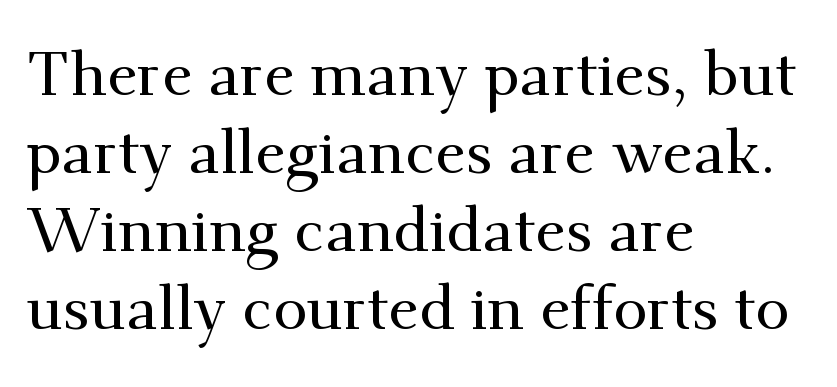
{"serif": "yes", "italic": "no", "width": "normal", "stroke_contrast": "medium", "x_height": "small", "monospaced": "no", "underline": "no", "align": "left", "line_spacing": "normal", "line_spacing_ratio": 1.26, "letter_spacing": "normal", "letter_spacing_em": 0.0, "glyph_px": 62}
